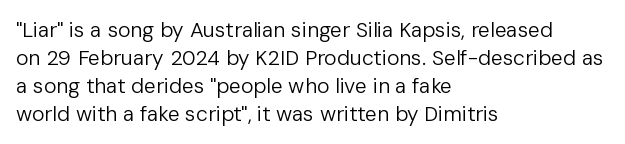
The paragraph has a hard left edge and a soft right edge. Rows of type keep a routine distance in the vertical direction. The letters sit at their default tracking, neither squeezed nor spread. Posture: vertical.
